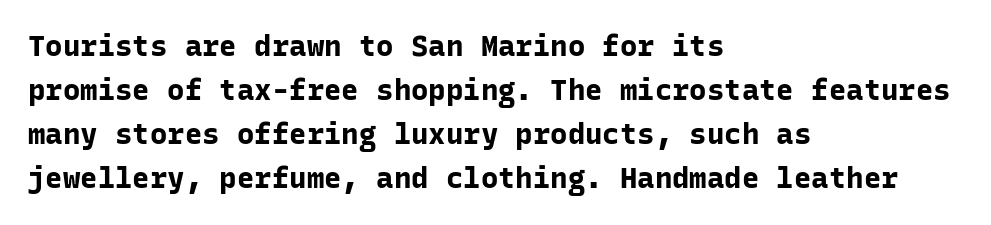
Q: Is the text bold? A: Yes.
Q: Is the text italic (slanted)? A: No, it is upright.
Q: Is the typeface a serif or a sans-serif typeface? A: Sans-serif.
Q: Is the text underlined? A: No.
Q: How is the paragraph aligned? A: Left-aligned.
Q: Is the spacing between letters normal or unusually wide? A: Normal.
Q: Is the spacing between lines tight, normal or loose? A: Normal.
Q: Width (condensed, normal, or wide)? A: Normal.
Q: Stroke contrast? A: Low.
Q: x-height? A: Medium.
Q: Monospaced? A: Yes.
